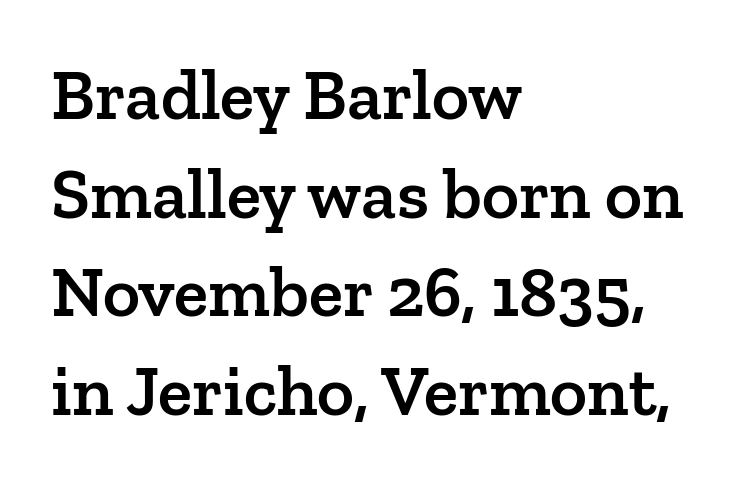
The image shows 71 px semibold serif type, upright; set left-aligned, normal line spacing (1.39x), normal letter spacing, not underlined; low stroke contrast and a medium x-height.
